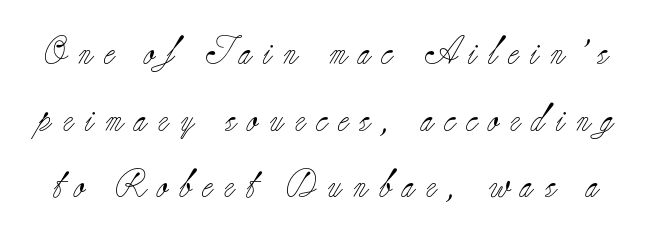
The image shows 28 px light serif type; set loose line spacing (2.38x), unusually wide letter spacing (+0.41 em), not underlined; low stroke contrast and a small x-height.
